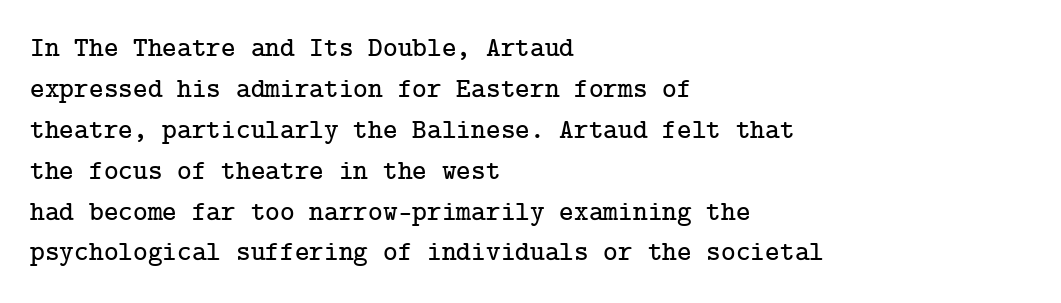
The axis of the letterforms is exactly vertical. The glyphs are unaccompanied by any horizontal stroke below them. This sample uses a serif face. The letterforms sit shoulder to shoulder at normal distance. Leading matches the norm, producing a regular column.
